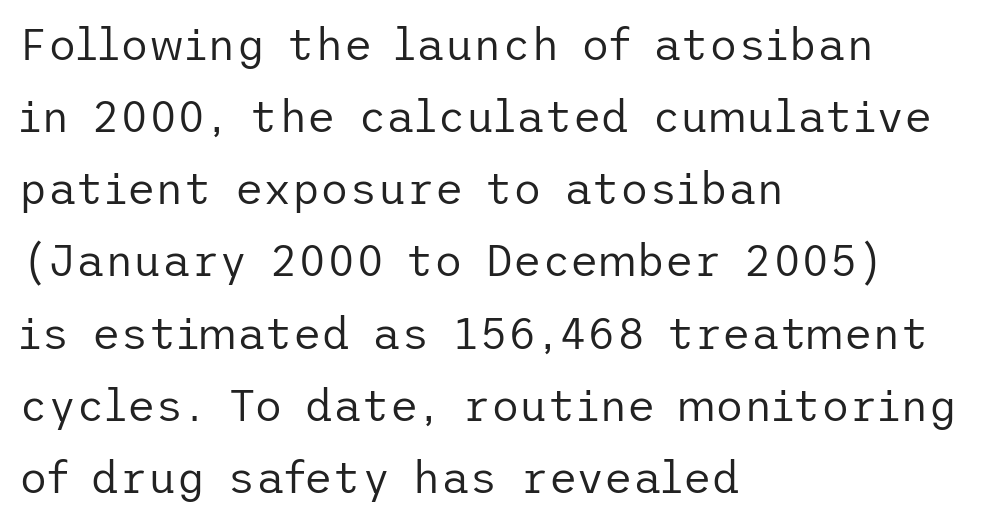
The image shows 44 px regular-weight sans-serif type, upright; set left-aligned, normal line spacing (1.64x), normal letter spacing, not underlined; low stroke contrast and a medium x-height.
